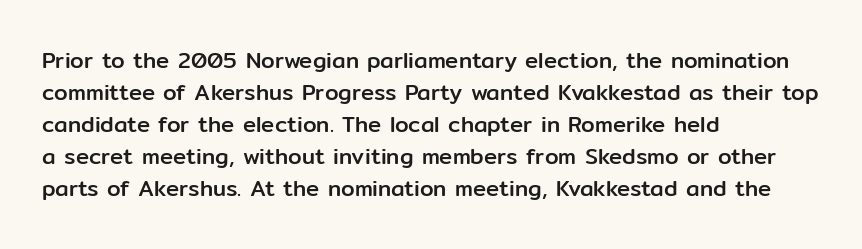
{"italic": "no", "underline": "no", "align": "left", "line_spacing": "normal", "line_spacing_ratio": 1.46, "letter_spacing": "normal", "letter_spacing_em": 0.0, "glyph_px": 22}
